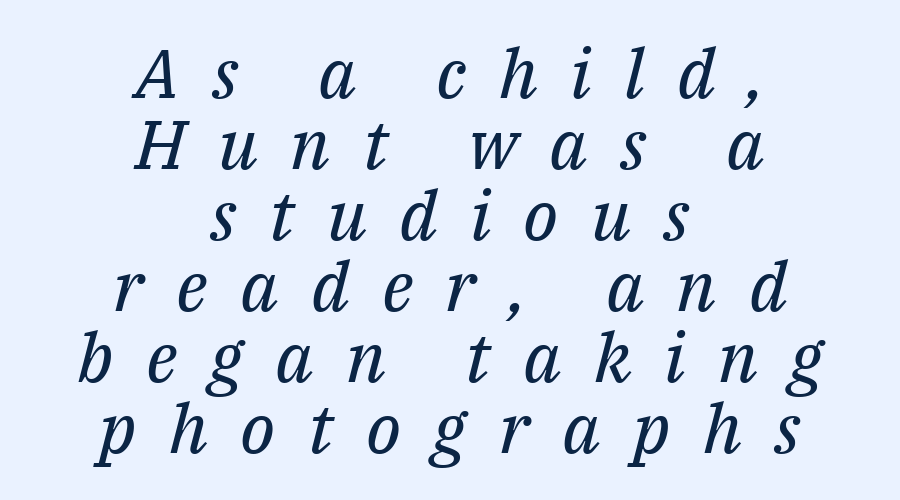
The image shows 69 px regular-weight serif type, italic (leaning right); set centered, tight line spacing (1.03x), unusually wide letter spacing (+0.47 em), not underlined; medium stroke contrast and a medium x-height.
